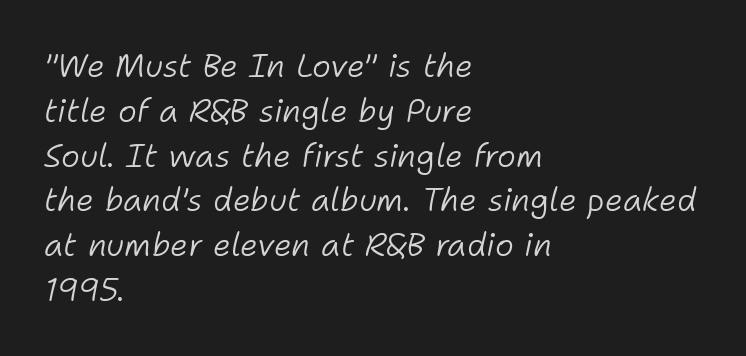
Q: Is the text bold? A: No.
Q: Is the text italic (slanted)? A: Yes, it leans right by about 11 degrees.
Q: Is the text underlined? A: No.
Q: How is the paragraph aligned? A: Left-aligned.
Q: Is the spacing between letters normal or unusually wide? A: Normal.
Q: Is the spacing between lines tight, normal or loose? A: Normal.
Q: Width (condensed, normal, or wide)? A: Normal.
Q: Stroke contrast? A: Low.
Q: x-height? A: Medium.
Q: Monospaced? A: No.
